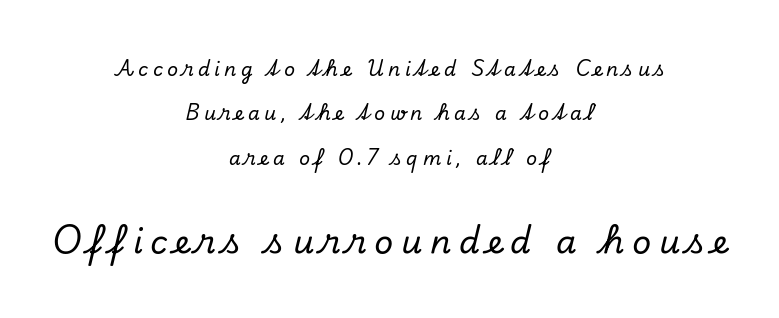
The image shows 33 px serif type, italic (leaning right); set centered, loose line spacing (2.33x), unusually wide letter spacing (+0.23 em), not underlined; the second (bottom) block is 1.74x larger; low stroke contrast and a small x-height.
